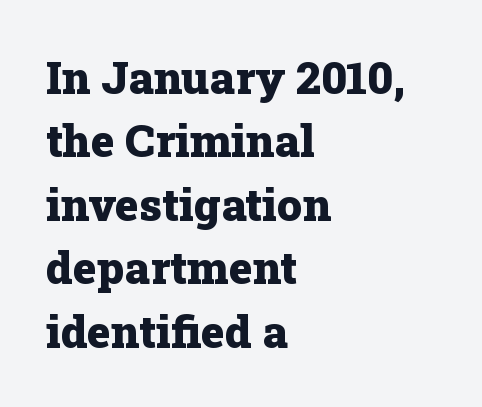
Stroke thickness is high; the sample reads as a true bold. The paragraph shown leans on its left margin. The rows are spaced the way most documents space them. Is this a fixed-width face? No — the glyphs have proportional, varying widths. Every character sits straight up, as roman type does.
